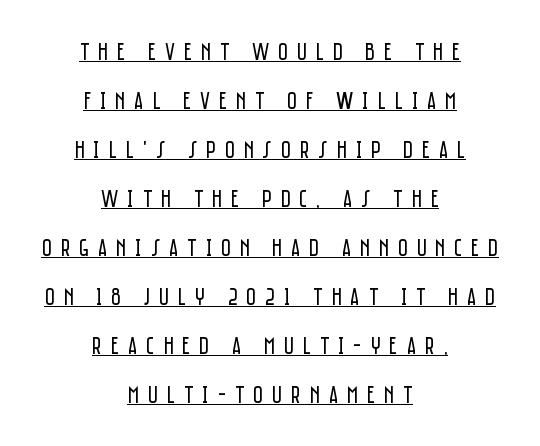
The image shows 24 px text type, upright; set centered, loose line spacing (2.04x), unusually wide letter spacing (+0.37 em), underlined.
